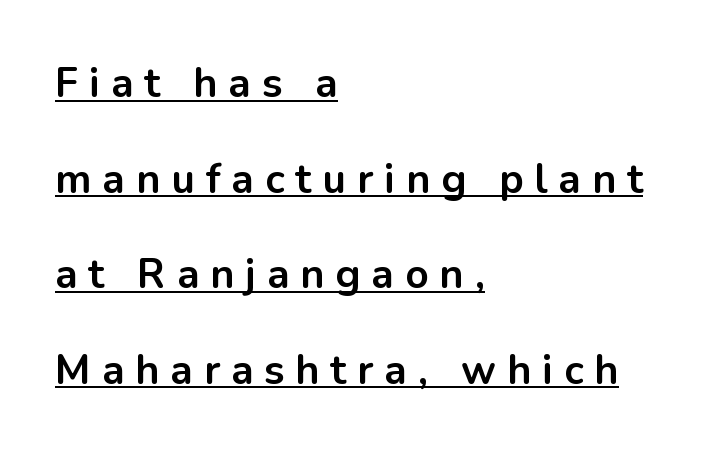
The image shows 41 px bold sans-serif type, upright; set left-aligned, loose line spacing (2.33x), unusually wide letter spacing (+0.27 em), underlined; low stroke contrast and a medium x-height.
